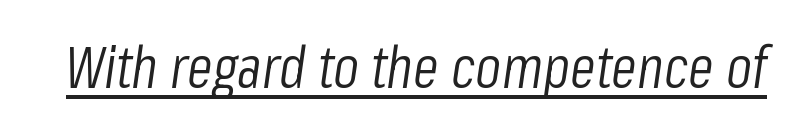
The image shows 59 px light, condensed type, italic (leaning right); set normal letter spacing, underlined; low stroke contrast and a medium x-height.
